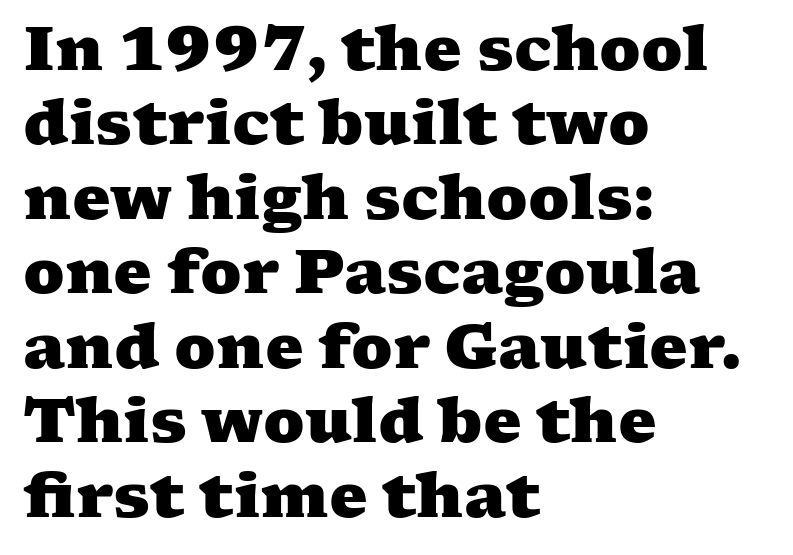
Q: Is the text bold? A: Yes.
Q: Is the typeface a serif or a sans-serif typeface? A: Serif.
Q: Is the text underlined? A: No.
Q: How is the paragraph aligned? A: Left-aligned.
Q: Is the spacing between letters normal or unusually wide? A: Normal.
Q: Width (condensed, normal, or wide)? A: Wide.
Q: Stroke contrast? A: Medium.
Q: x-height? A: Medium.
Q: Monospaced? A: No.
